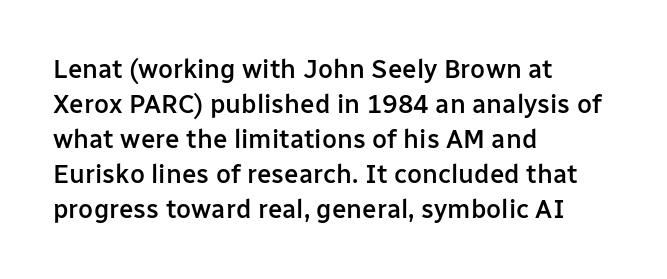
{"italic": "no", "bold": "semi", "underline": "no", "align": "left", "line_spacing": "normal", "line_spacing_ratio": 1.35, "letter_spacing": "normal", "letter_spacing_em": 0.0, "glyph_px": 26}
